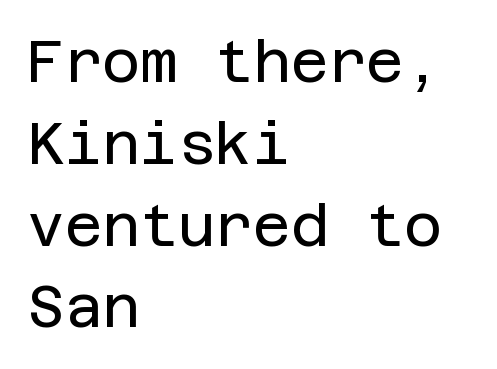
The image shows 58 px regular-weight sans-serif type, upright; set left-aligned, normal line spacing (1.41x), normal letter spacing, not underlined; low stroke contrast and a large x-height.
